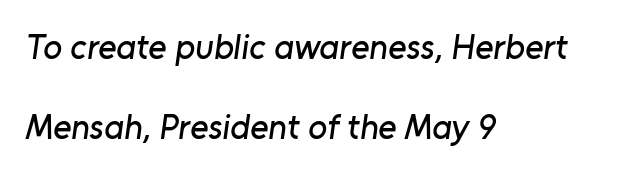
{"serif": "no", "width": "normal", "stroke_contrast": "low", "x_height": "medium", "monospaced": "no", "underline": "no", "align": "left", "line_spacing": "loose", "line_spacing_ratio": 2.3, "letter_spacing": "normal", "letter_spacing_em": 0.0, "glyph_px": 35}
